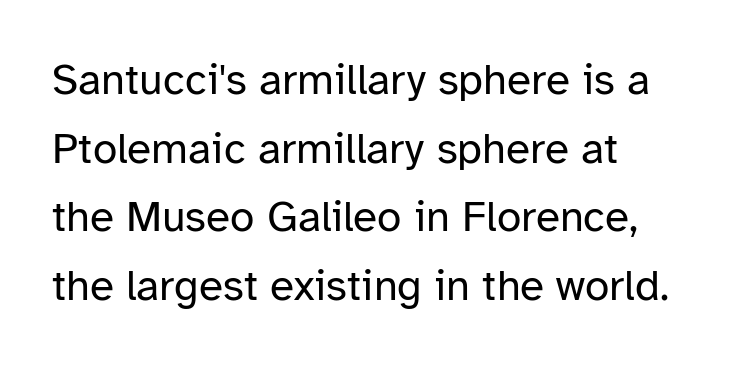
{"serif": "no", "italic": "no", "bold": "no", "weight": "regular", "width": "normal", "stroke_contrast": "low", "x_height": "medium", "monospaced": "no", "underline": "no", "line_spacing": "normal", "line_spacing_ratio": 1.56, "letter_spacing": "normal", "letter_spacing_em": 0.0, "glyph_px": 44}
